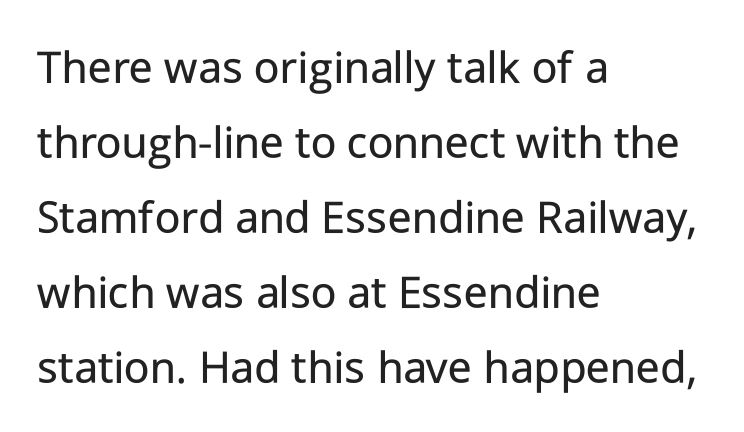
Decoration check: the copy has no underline. The weight tops out at a normal text grade. Short note: letters normally spaced. Posture: straight, roman, zero tilt.
